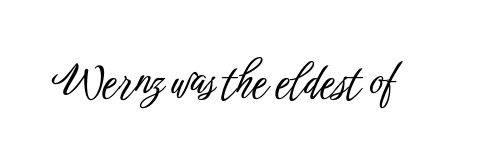
Plain, unruled lines of type. A typesetter would call this proportional, since set widths differ per character. Font category for this specimen: sans-serif. You could call the tracking neutral — neither tight nor loose.
